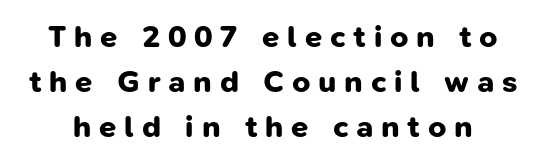
{"serif": "no", "bold": "yes", "weight": "bold", "width": "normal", "stroke_contrast": "low", "x_height": "medium", "monospaced": "no", "underline": "no", "line_spacing": "normal", "line_spacing_ratio": 1.45, "letter_spacing": "wide", "letter_spacing_em": 0.25, "glyph_px": 31}
